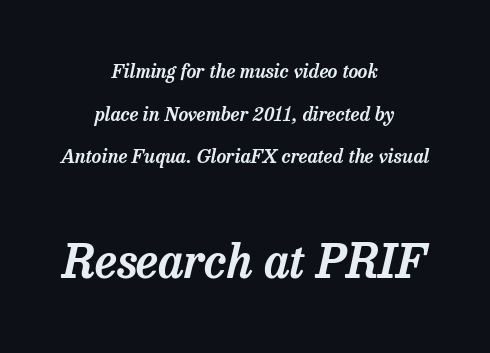
{"serif": "yes", "italic": "yes", "lean": "right", "slant_degrees": 13, "width": "normal", "stroke_contrast": "low", "x_height": "medium", "monospaced": "no", "underline": "no", "align": "center", "line_spacing": "loose", "line_spacing_ratio": 2.24, "letter_spacing": "normal", "letter_spacing_em": 0.0, "larger_block": "second", "size_ratio": 2.47, "glyph_px": 47}
